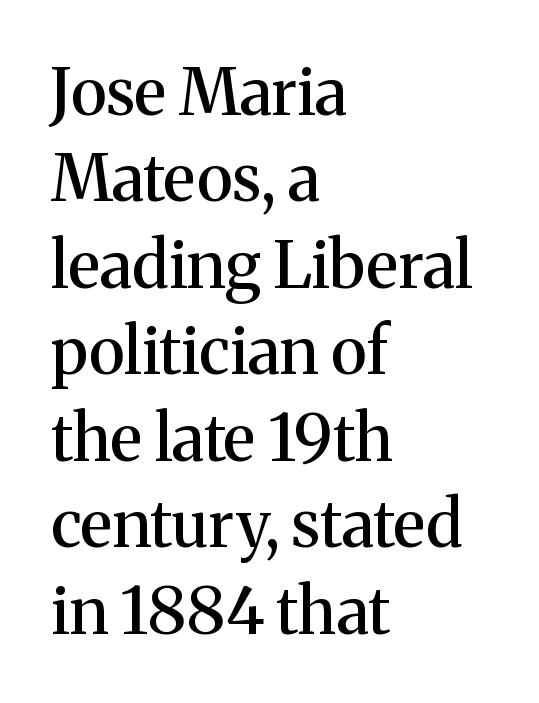
Q: Is the text italic (slanted)? A: No, it is upright.
Q: Is the typeface a serif or a sans-serif typeface? A: Serif.
Q: Is the text underlined? A: No.
Q: How is the paragraph aligned? A: Left-aligned.
Q: Is the spacing between letters normal or unusually wide? A: Normal.
Q: Is the spacing between lines tight, normal or loose? A: Normal.
Q: Width (condensed, normal, or wide)? A: Normal.
Q: Stroke contrast? A: Medium.
Q: x-height? A: Medium.
Q: Monospaced? A: No.
